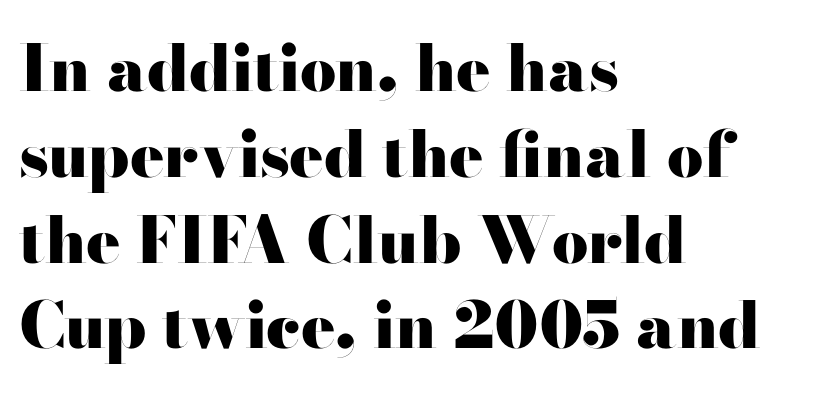
Note the varied advance widths — an 'i' is clearly narrower than an 'm'. Alignment: flush left. The typography opts for an upright posture over an oblique one. A typesetter would call this leading conventional body-copy spacing. Typesetter's note: full bold, strokes at maximum text heaviness.
